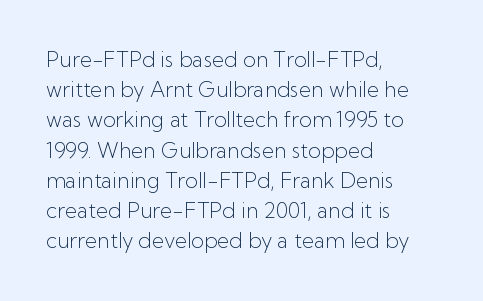
The image shows 21 px text type, upright; set left-aligned, normal line spacing (1.44x), normal letter spacing, not underlined.
